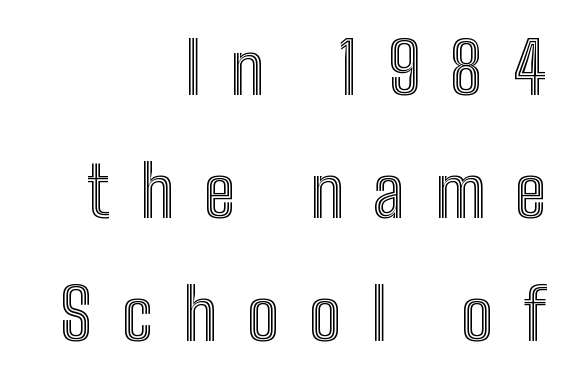
The image shows 71 px condensed type, upright; set right-aligned, line spacing 1.73x, unusually wide letter spacing (+0.42 em), not underlined; a medium x-height.
